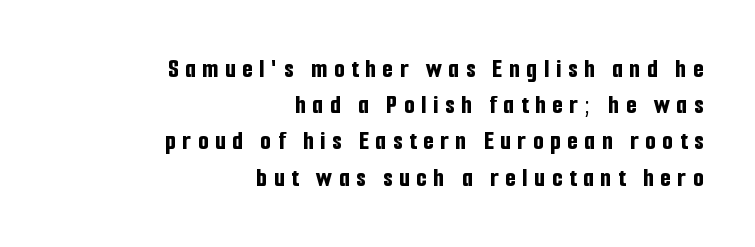
{"italic": "no", "bold": "yes", "underline": "no", "align": "right", "line_spacing": "normal", "line_spacing_ratio": 1.34, "letter_spacing": "wide", "letter_spacing_em": 0.25, "glyph_px": 27}
